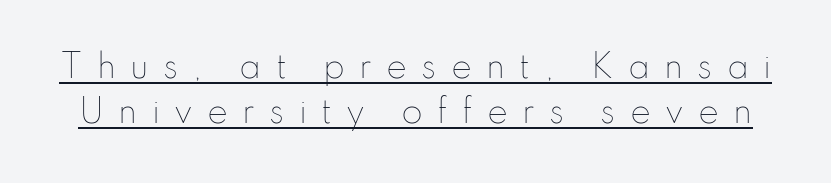
Q: Is the text bold? A: No.
Q: Is the text italic (slanted)? A: No, it is upright.
Q: Is the text underlined? A: Yes.
Q: Is the spacing between letters normal or unusually wide? A: Unusually wide.
Q: Is the spacing between lines tight, normal or loose? A: Normal.
Q: Width (condensed, normal, or wide)? A: Normal.
Q: Stroke contrast? A: Low.
Q: x-height? A: Small.
Q: Monospaced? A: No.
